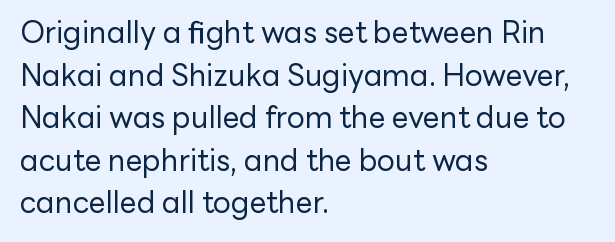
The image shows 30 px regular-weight sans-serif type, upright; set left-aligned, normal line spacing (1.42x), normal letter spacing, not underlined; low stroke contrast and a medium x-height.
